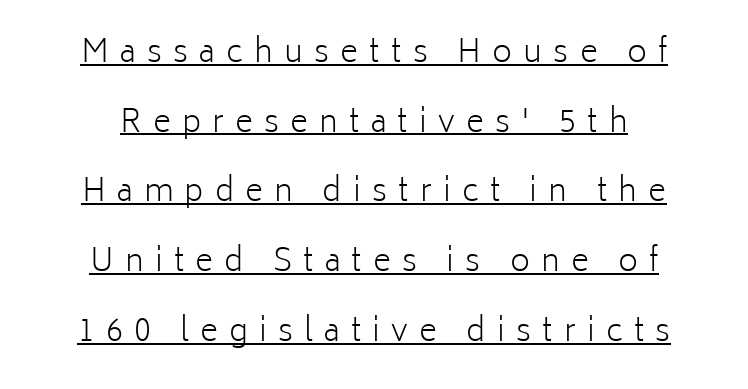
The rendering positions every line midway between the sides. Proportional: the letters do not fall into vertical columns. Compared with typical paragraphs, the rows here are farther apart. Quick note: underline on.
